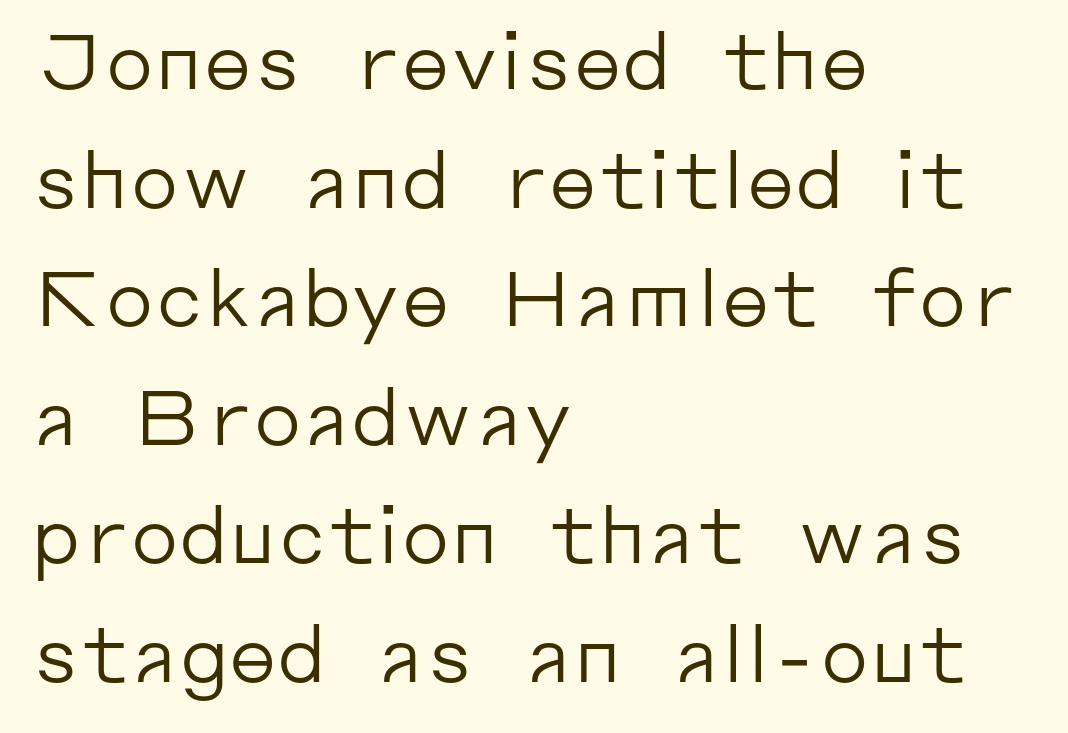
Q: Is the text bold? A: No.
Q: Is the text italic (slanted)? A: No, it is upright.
Q: Is the typeface a serif or a sans-serif typeface? A: Sans-serif.
Q: Is the text underlined? A: No.
Q: How is the paragraph aligned? A: Left-aligned.
Q: Is the spacing between letters normal or unusually wide? A: Normal.
Q: Is the spacing between lines tight, normal or loose? A: Normal.
Q: Width (condensed, normal, or wide)? A: Normal.
Q: Stroke contrast? A: Low.
Q: x-height? A: Medium.
Q: Monospaced? A: No.
